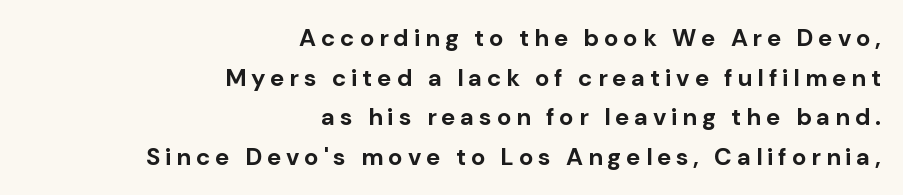
Which margin do the lines hug? The right one — the left edge is uneven. Every character sits straight up, as roman type does. Weight: bold. Glance below the letters and you will spot only blank space. Caption: expanded tracking, letters set apart.
